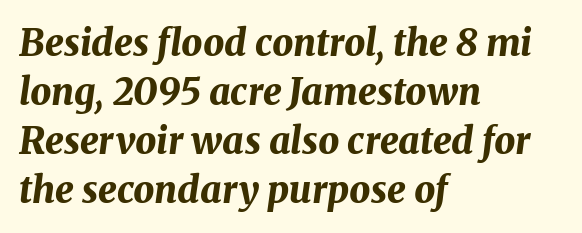
Q: Is the text bold? A: Yes.
Q: Is the text italic (slanted)? A: Yes, it leans right by about 8 degrees.
Q: Is the text underlined? A: No.
Q: How is the paragraph aligned? A: Left-aligned.
Q: Is the spacing between letters normal or unusually wide? A: Normal.
Q: Is the spacing between lines tight, normal or loose? A: Normal.
Q: Width (condensed, normal, or wide)? A: Normal.
Q: Stroke contrast? A: Medium.
Q: x-height? A: Medium.
Q: Monospaced? A: No.
